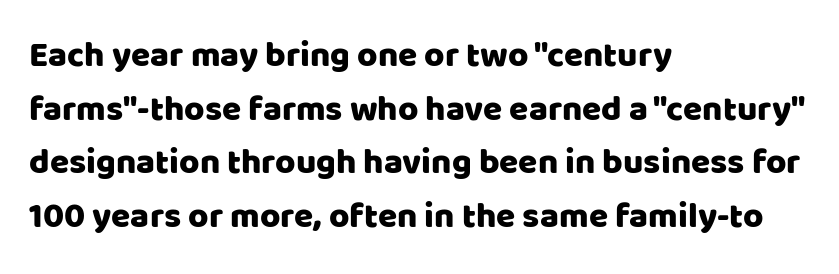
{"serif": "no", "italic": "no", "width": "normal", "stroke_contrast": "low", "x_height": "large", "monospaced": "no", "underline": "no", "align": "left", "line_spacing": "normal", "line_spacing_ratio": 1.53, "letter_spacing": "normal", "letter_spacing_em": 0.0, "glyph_px": 35}
